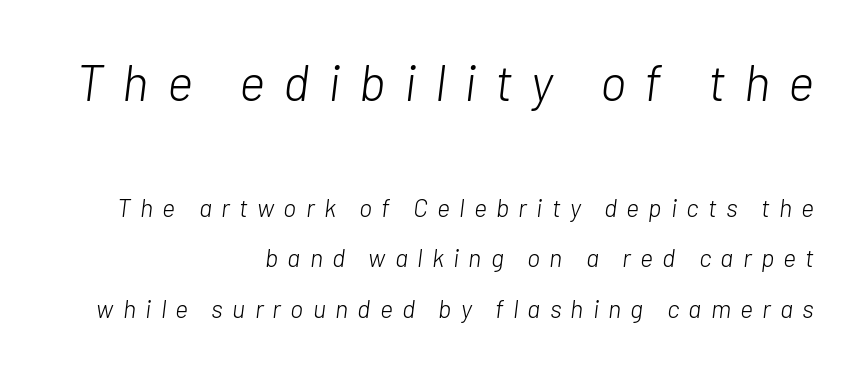
{"italic": "yes", "lean": "right", "slant_degrees": 7, "bold": "no", "weight": "light", "width": "normal", "stroke_contrast": "low", "x_height": "medium", "monospaced": "no", "underline": "no", "align": "right", "line_spacing": "loose", "line_spacing_ratio": 2.02, "letter_spacing": "wide", "letter_spacing_em": 0.37, "larger_block": "first", "size_ratio": 2.0, "glyph_px": 50}
